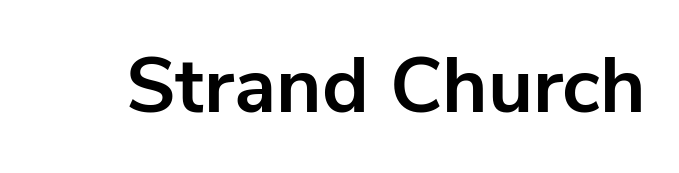
The image shows 78 px bold sans-serif type, upright; set normal letter spacing, not underlined; low stroke contrast and a medium x-height.
